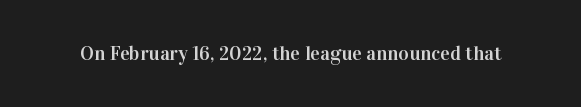
These lines keep a tight, regular rhythm from letter to letter. Unmarked baselines from the first word to the last. Italic: no, the glyphs are upright roman.
